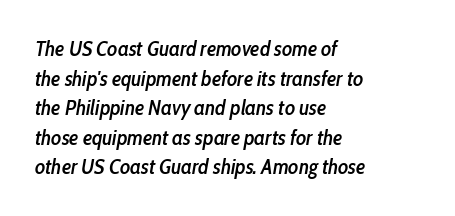
Q: Is the text bold? A: Semi-bold.
Q: Is the text italic (slanted)? A: Yes, it leans right by about 10 degrees.
Q: Is the text underlined? A: No.
Q: How is the paragraph aligned? A: Left-aligned.
Q: Is the spacing between letters normal or unusually wide? A: Normal.
Q: Is the spacing between lines tight, normal or loose? A: Normal.
